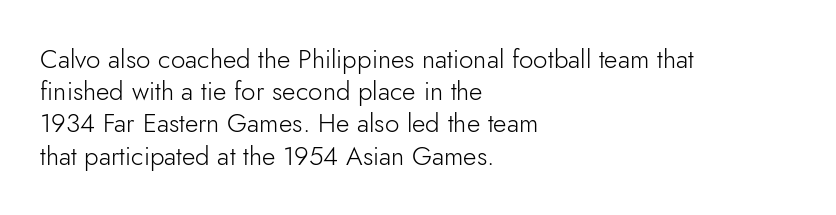
The image shows 26 px text type, upright; set left-aligned, line spacing 1.24x, normal letter spacing, not underlined.
